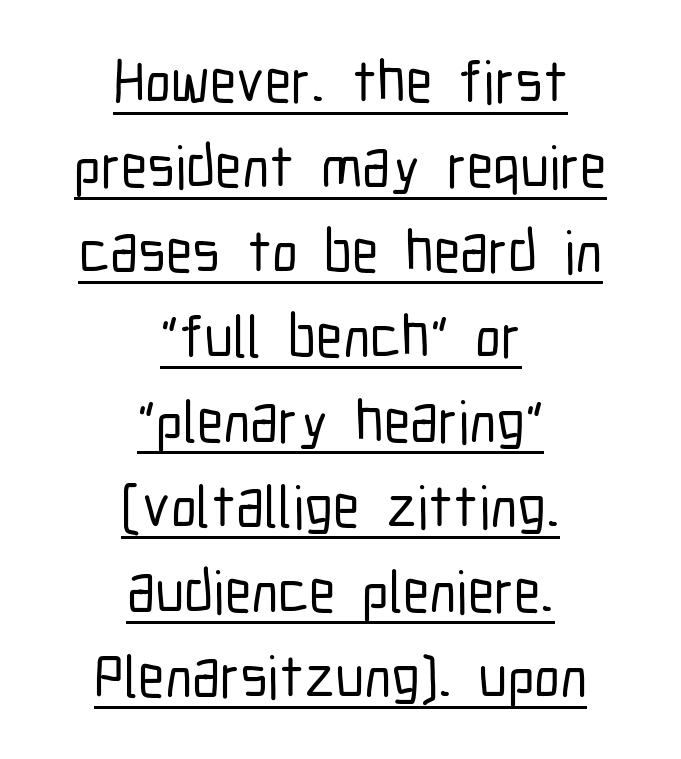
The image shows 59 px condensed sans-serif type, upright; set centered, normal line spacing (1.44x), normal letter spacing, underlined; low stroke contrast and a medium x-height.
